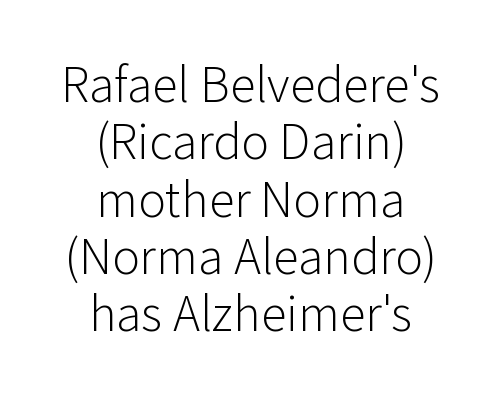
{"serif": "no", "italic": "no", "bold": "no", "weight": "light", "width": "normal", "stroke_contrast": "low", "x_height": "medium", "monospaced": "no", "underline": "no", "align": "center", "line_spacing_ratio": 1.22, "letter_spacing": "normal", "letter_spacing_em": 0.0, "glyph_px": 47}
